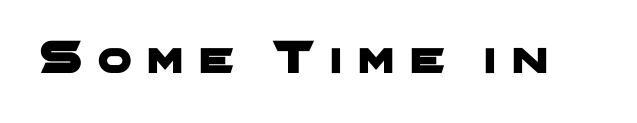
Letter spacing: wide. Classification — sans serif. The string is rendered with underlining switched off. Do the characters align in a grid? No, the font is proportional.
